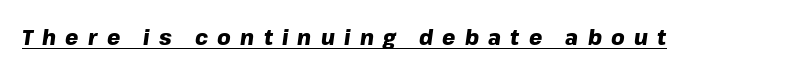
Weight: bold. Tracking value appears strongly positive — letters spread wide. Descenders here cross a horizontal rule under the line. The text carries the slant typical of an italic or oblique font.
